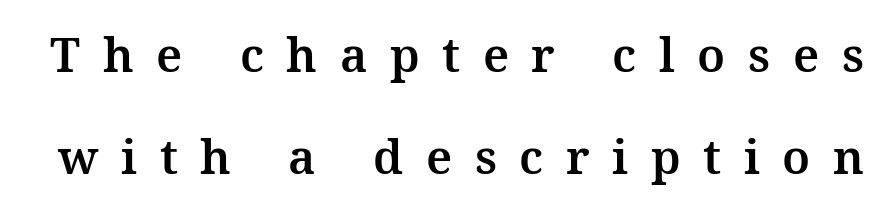
Q: Is the text italic (slanted)? A: No, it is upright.
Q: Is the typeface a serif or a sans-serif typeface? A: Serif.
Q: Is the text underlined? A: No.
Q: Is the spacing between letters normal or unusually wide? A: Unusually wide.
Q: Is the spacing between lines tight, normal or loose? A: Loose.
Q: Width (condensed, normal, or wide)? A: Normal.
Q: Stroke contrast? A: Medium.
Q: x-height? A: Medium.
Q: Monospaced? A: No.
